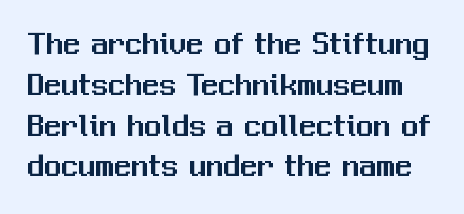
The image shows 34 px sans-serif type, upright; set line spacing 1.2x, normal letter spacing, not underlined; medium stroke contrast and a medium x-height.
